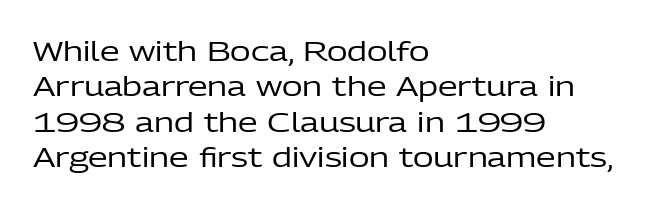
Q: Is the text bold? A: No.
Q: Is the text italic (slanted)? A: No, it is upright.
Q: Is the typeface a serif or a sans-serif typeface? A: Sans-serif.
Q: Is the text underlined? A: No.
Q: How is the paragraph aligned? A: Left-aligned.
Q: Is the spacing between letters normal or unusually wide? A: Normal.
Q: Is the spacing between lines tight, normal or loose? A: Normal.
Q: Width (condensed, normal, or wide)? A: Normal.
Q: Stroke contrast? A: Low.
Q: x-height? A: Medium.
Q: Monospaced? A: No.
